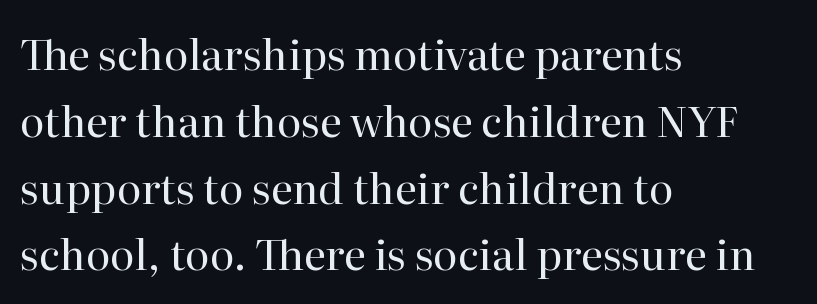
Q: Is the text bold? A: No.
Q: Is the text italic (slanted)? A: No, it is upright.
Q: Is the typeface a serif or a sans-serif typeface? A: Serif.
Q: Is the text underlined? A: No.
Q: How is the paragraph aligned? A: Left-aligned.
Q: Is the spacing between letters normal or unusually wide? A: Normal.
Q: Is the spacing between lines tight, normal or loose? A: Normal.
Q: Width (condensed, normal, or wide)? A: Normal.
Q: Stroke contrast? A: High.
Q: x-height? A: Medium.
Q: Monospaced? A: No.
